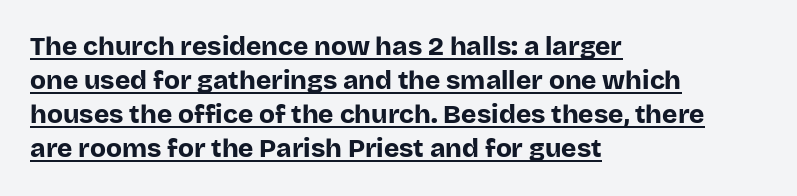
{"italic": "no", "bold": "yes", "underline": "yes", "align": "left", "line_spacing": "normal", "line_spacing_ratio": 1.31, "letter_spacing": "normal", "letter_spacing_em": 0.0, "glyph_px": 26}
